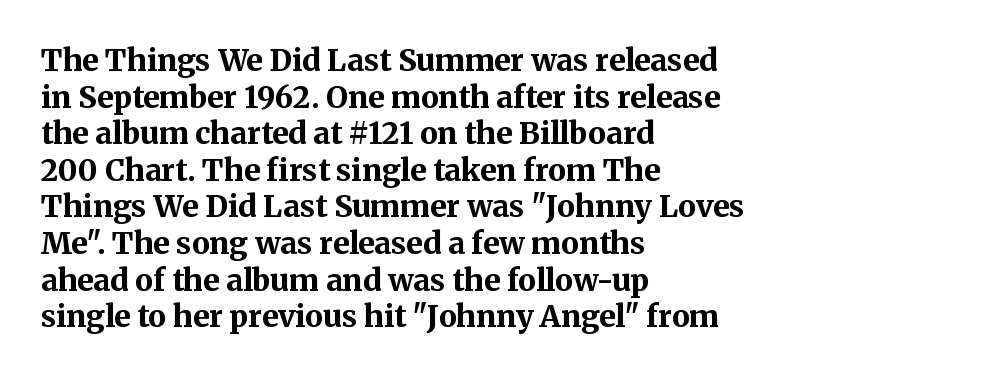
{"serif": "yes", "italic": "no", "bold": "yes", "weight": "bold", "width": "normal", "stroke_contrast": "medium", "x_height": "medium", "monospaced": "no", "underline": "no", "align": "left", "line_spacing_ratio": 1.22, "letter_spacing": "normal", "letter_spacing_em": 0.0, "glyph_px": 30}
